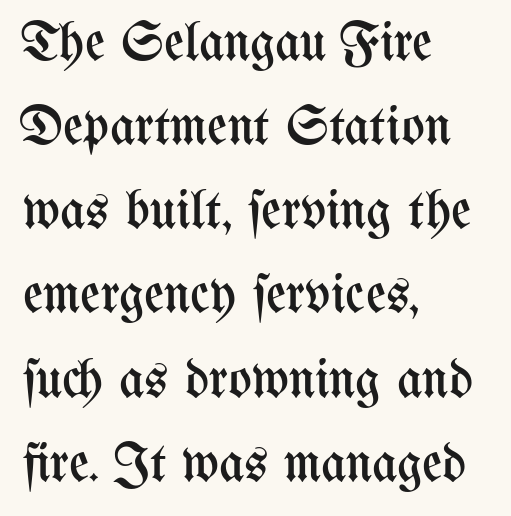
Q: Is the text bold? A: No.
Q: Is the text italic (slanted)? A: No, it is upright.
Q: Is the text underlined? A: No.
Q: How is the paragraph aligned? A: Left-aligned.
Q: Is the spacing between letters normal or unusually wide? A: Normal.
Q: Is the spacing between lines tight, normal or loose? A: Normal.
Q: Width (condensed, normal, or wide)? A: Condensed.
Q: Stroke contrast? A: Medium.
Q: x-height? A: Medium.
Q: Monospaced? A: No.
